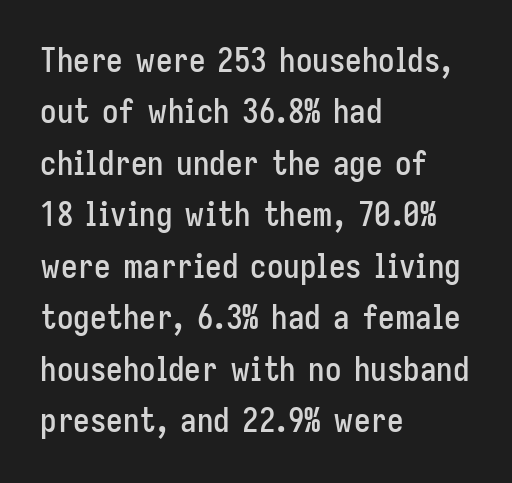
Notice how the passage keeps a crisp vertical edge on the left only. Caption: standard tracking, unaltered. These lines were composed using upright roman letters. The space directly below the letters is spotless. Typographically, this falls in the sans-serif category. Spacing verdict: proportional, widths tailored to each character.
